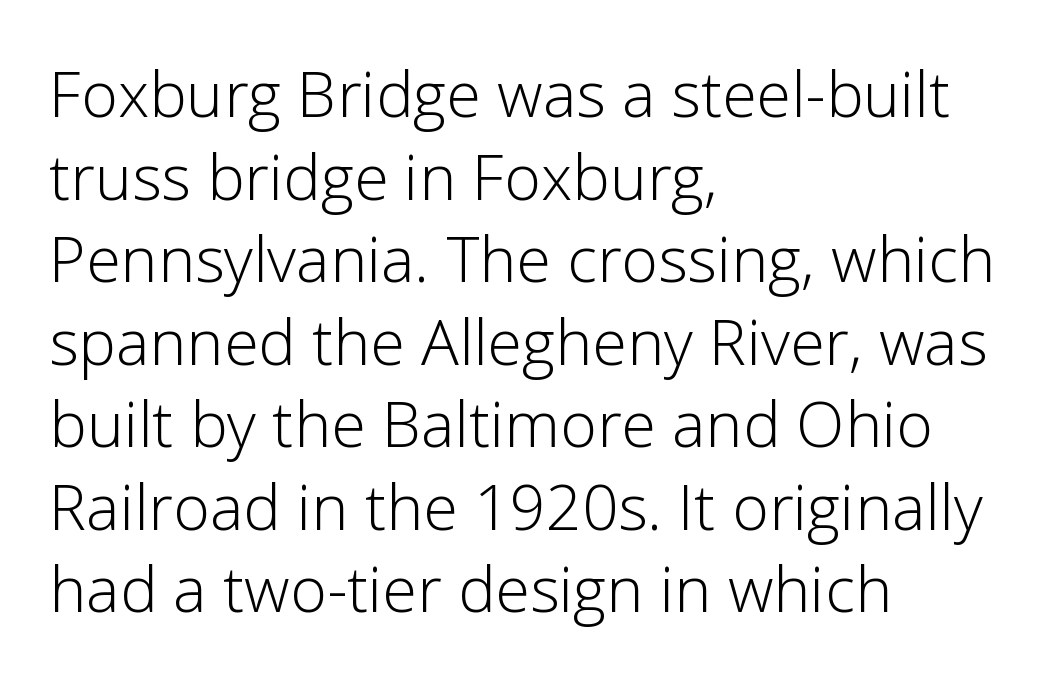
Proportional: the letters do not fall into vertical columns. Which margin do the lines hug? The left one — the right edge is uneven. This block has exactly the height ordinary leading produces. The typeface has the unassuming heft of standard copy or less. Tracking here is standard; glyphs follow each other at the usual distance. This sample uses an upright cut, with every glyph sitting square on the baseline.
